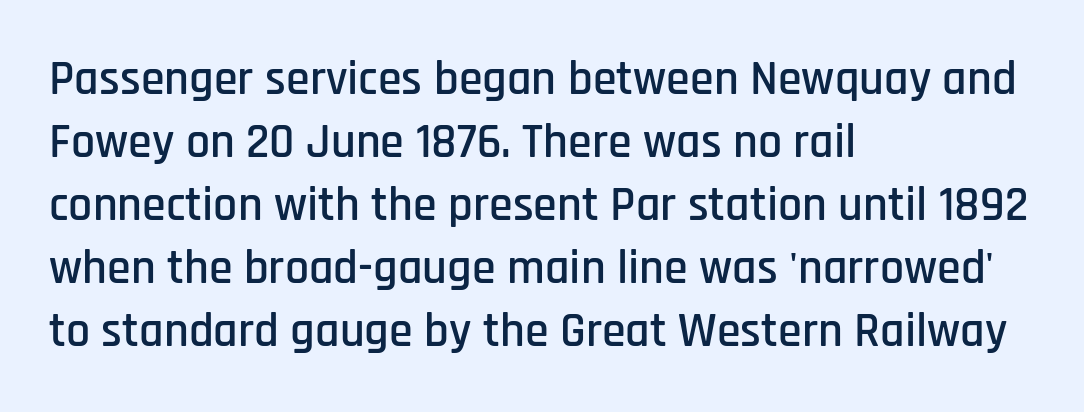
To sum up the face: it is a sans, with no serifs. Nobody touched the tracking dial on this one. The specimen omits any rule beneath the text block's lines. Designer's note — italics off, roman on. Caption: multi-line text, flush left, ragged right.
